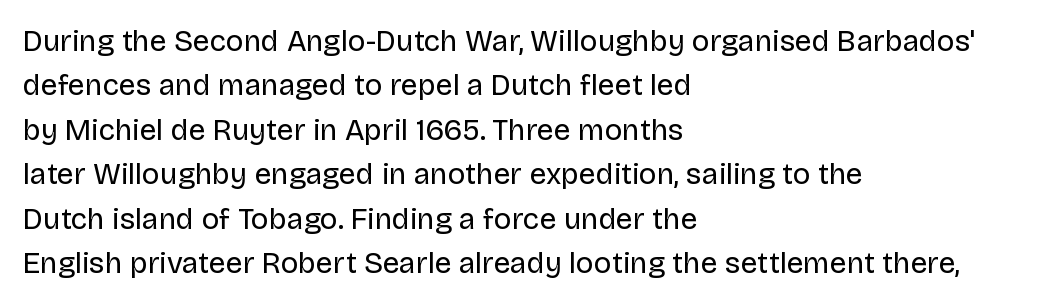
{"serif": "no", "italic": "no", "bold": "no", "weight": "regular", "width": "normal", "stroke_contrast": "low", "x_height": "large", "monospaced": "no", "underline": "no", "align": "left", "line_spacing": "normal", "line_spacing_ratio": 1.48, "letter_spacing": "normal", "letter_spacing_em": 0.0, "glyph_px": 30}
